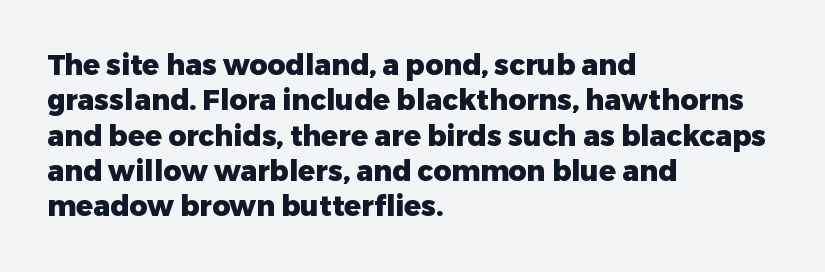
The image shows 28 px heavy sans-serif type, upright; set left-aligned, normal line spacing (1.26x), normal letter spacing, not underlined; low stroke contrast and a medium x-height.
